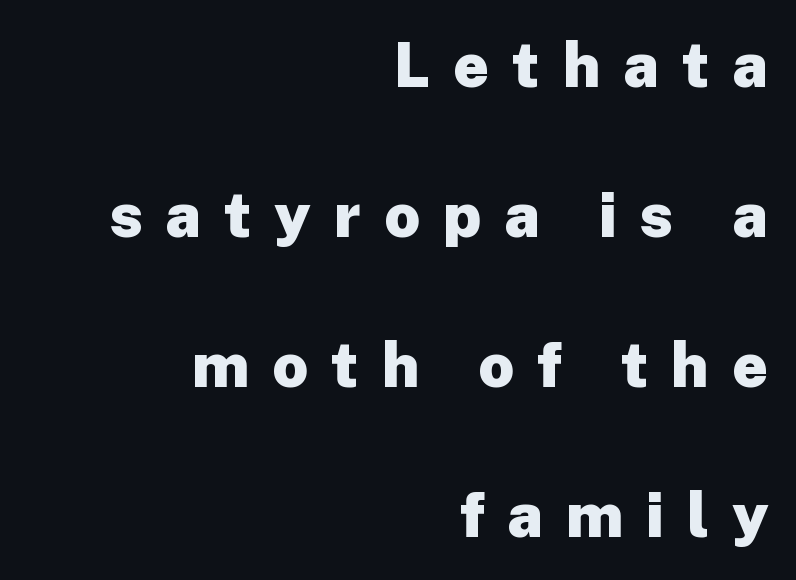
The image shows 62 px heavy sans-serif type, upright; set right-aligned, loose line spacing (2.42x), unusually wide letter spacing (+0.37 em), not underlined; low stroke contrast and a medium x-height.
